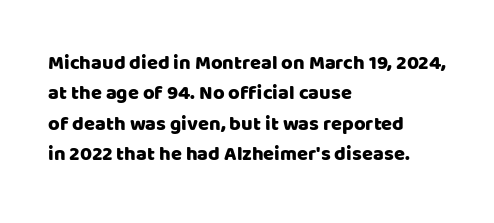
The image shows 20 px text type, upright; set left-aligned, normal line spacing (1.52x), normal letter spacing, not underlined.
